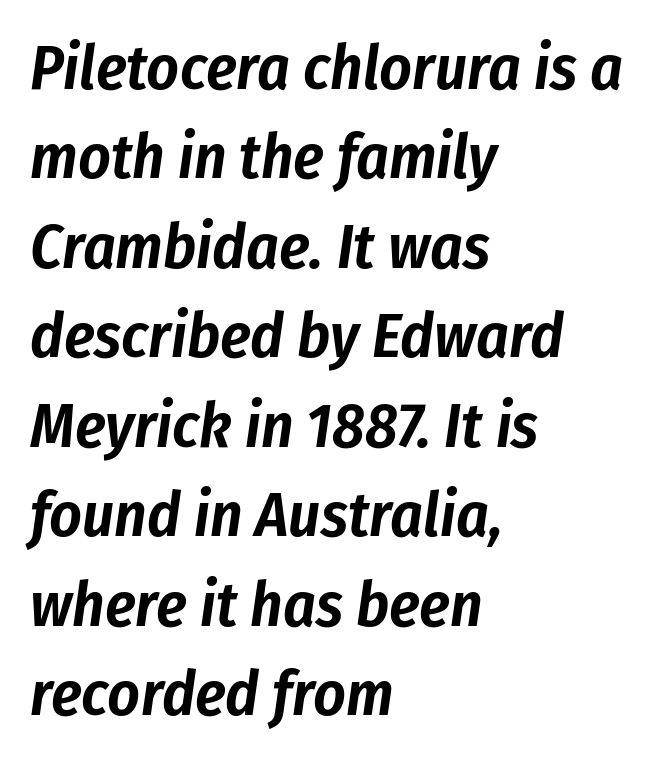
The image shows 63 px condensed type, italic (leaning right); set left-aligned, normal line spacing (1.42x), normal letter spacing, not underlined; low stroke contrast and a medium x-height.
